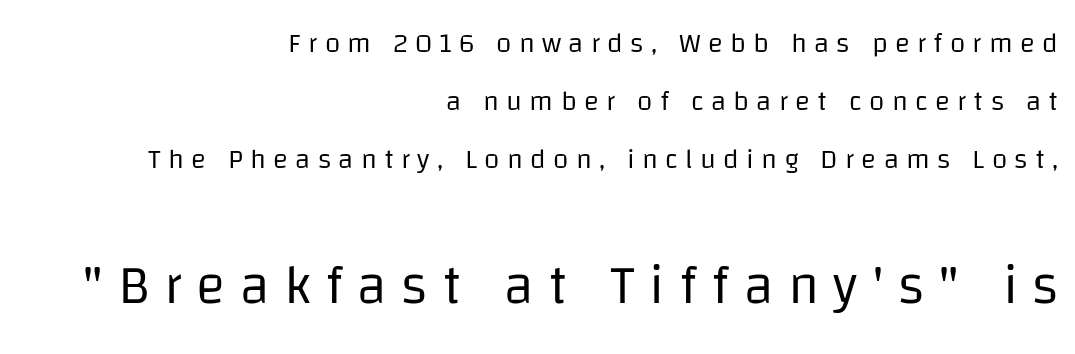
A typesetter would call this proportional, since set widths differ per character. Compared with typical paragraphs, the rows here are farther apart. Between these two stacked blocks, the lower one wins on size. This rendering widens character spacing well past its baseline value. Quick note: underline off. In terms of letterform style, serifs are entirely absent.
